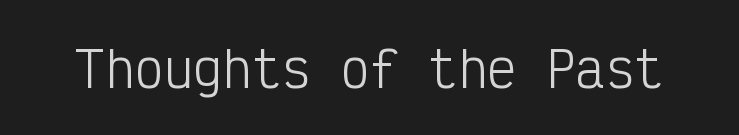
The image shows 49 px light, condensed sans-serif type, upright, monospaced; set normal letter spacing, not underlined; low stroke contrast and a medium x-height.
